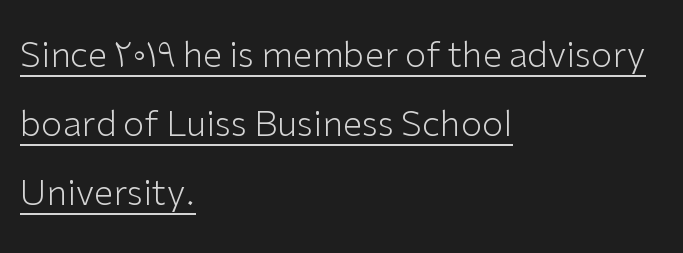
{"serif": "no", "italic": "no", "bold": "no", "weight": "light", "width": "normal", "stroke_contrast": "low", "x_height": "medium", "monospaced": "no", "underline": "yes", "align": "left", "line_spacing": "loose", "line_spacing_ratio": 1.97, "letter_spacing": "normal", "letter_spacing_em": 0.0, "glyph_px": 35}
